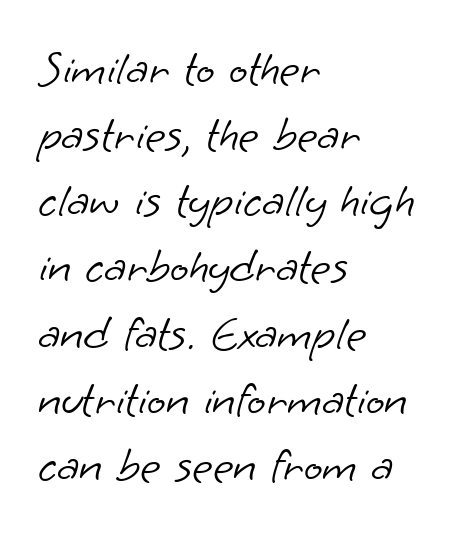
{"serif": "no", "bold": "no", "weight": "light", "width": "normal", "stroke_contrast": "low", "x_height": "small", "monospaced": "no", "underline": "no", "align": "left", "line_spacing": "normal", "line_spacing_ratio": 1.35, "letter_spacing": "normal", "letter_spacing_em": 0.0, "glyph_px": 49}
